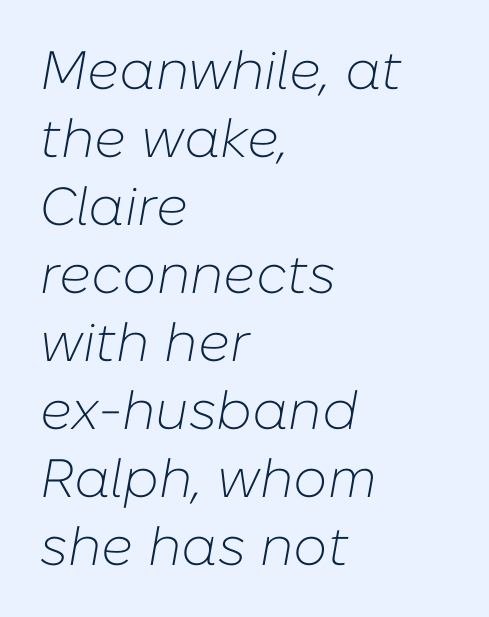
{"italic": "yes", "lean": "right", "slant_degrees": 10, "bold": "no", "weight": "light", "width": "normal", "stroke_contrast": "low", "x_height": "medium", "monospaced": "no", "underline": "no", "align": "left", "line_spacing": "normal", "line_spacing_ratio": 1.26, "letter_spacing": "normal", "letter_spacing_em": 0.0, "glyph_px": 54}
